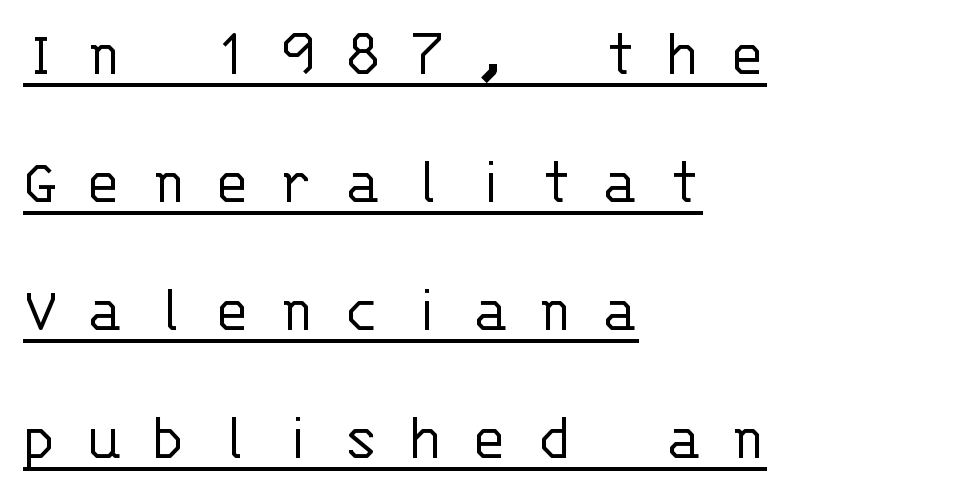
{"serif": "no", "italic": "no", "bold": "no", "weight": "light", "width": "normal", "stroke_contrast": "low", "x_height": "large", "monospaced": "yes", "underline": "yes", "align": "left", "line_spacing": "loose", "line_spacing_ratio": 1.91, "letter_spacing": "wide", "letter_spacing_em": 0.42, "glyph_px": 67}
